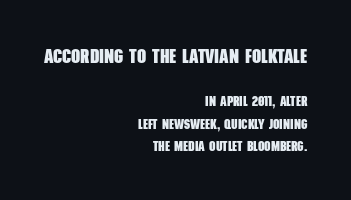
A clean baseline with only descenders dipping below it. Rows of type keep a routine distance in the vertical direction. In terms of letterspacing, this is plain default setting. Reading top to bottom, the characters get smaller at the block break. On the weight axis this lands at bold, roughly 700. If you drew a ruler down the right edge, every line would touch it.
